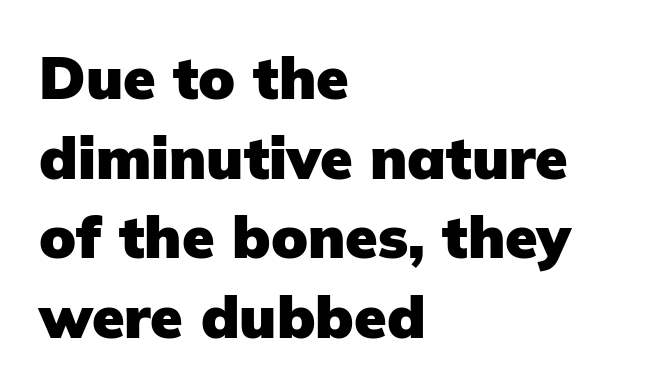
Q: Is the text bold? A: Yes.
Q: Is the text italic (slanted)? A: No, it is upright.
Q: Is the typeface a serif or a sans-serif typeface? A: Sans-serif.
Q: Is the text underlined? A: No.
Q: How is the paragraph aligned? A: Left-aligned.
Q: Is the spacing between letters normal or unusually wide? A: Normal.
Q: Is the spacing between lines tight, normal or loose? A: Normal.
Q: Width (condensed, normal, or wide)? A: Normal.
Q: Stroke contrast? A: Low.
Q: x-height? A: Medium.
Q: Monospaced? A: No.
